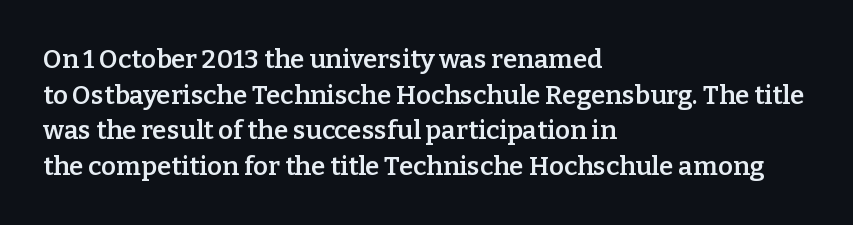
The image shows 26 px text type, upright; set left-aligned, normal line spacing (1.37x), normal letter spacing, not underlined.
